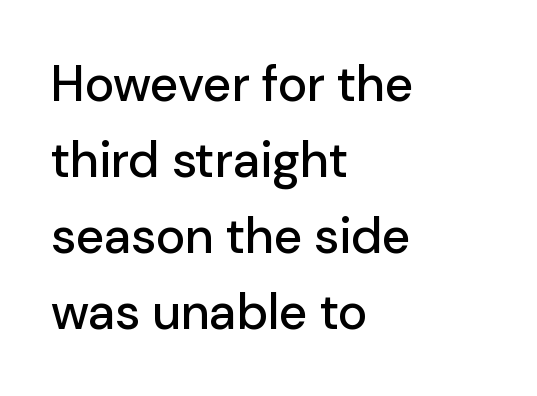
Q: Is the text italic (slanted)? A: No, it is upright.
Q: Is the typeface a serif or a sans-serif typeface? A: Sans-serif.
Q: Is the text underlined? A: No.
Q: How is the paragraph aligned? A: Left-aligned.
Q: Is the spacing between letters normal or unusually wide? A: Normal.
Q: Is the spacing between lines tight, normal or loose? A: Normal.
Q: Width (condensed, normal, or wide)? A: Normal.
Q: Stroke contrast? A: Low.
Q: x-height? A: Medium.
Q: Monospaced? A: No.
